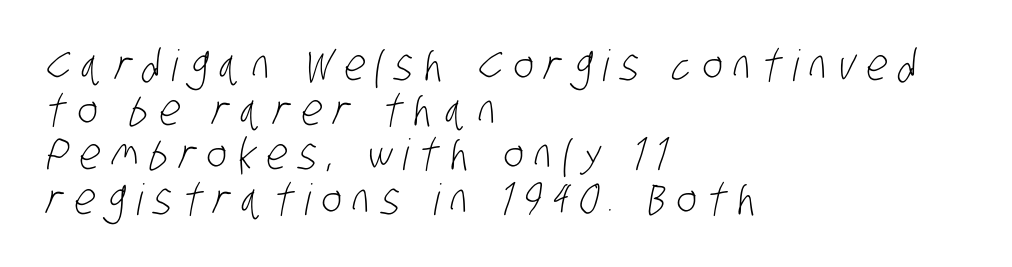
Grotesque or geometric, the face here clearly has no serifs. A typesetter would call this proportional, since set widths differ per character. Reading down the column, the eye jumps only a short way to each next line. Weight: regular or lighter. Letter spacing: wide.
